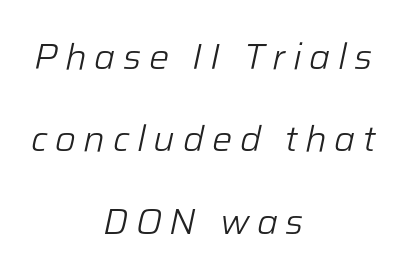
The image shows 36 px light type, italic (leaning right); set centered, loose line spacing (2.29x), unusually wide letter spacing (+0.21 em), not underlined; low stroke contrast and a medium x-height.
